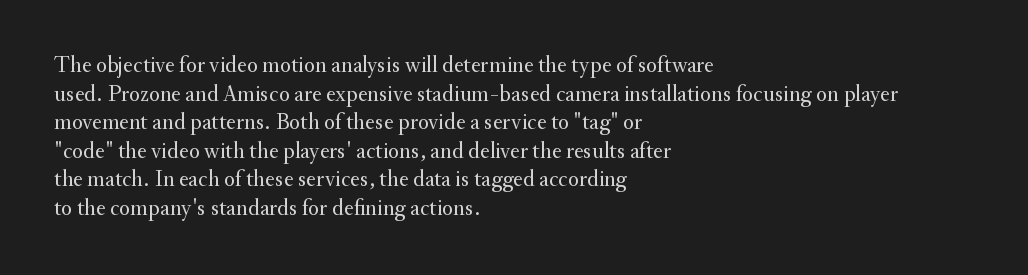
The image shows 23 px text type, upright; set left-aligned, line spacing 1.24x, normal letter spacing, not underlined.
